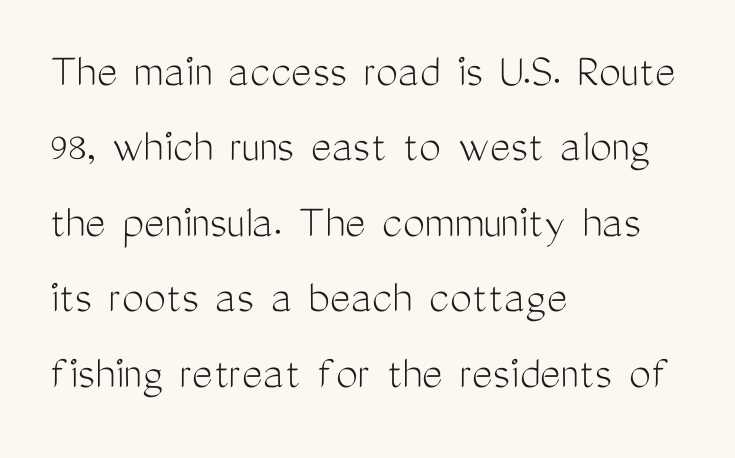
Q: Is the text bold? A: No.
Q: Is the text italic (slanted)? A: No, it is upright.
Q: Is the typeface a serif or a sans-serif typeface? A: Sans-serif.
Q: Is the text underlined? A: No.
Q: How is the paragraph aligned? A: Left-aligned.
Q: Is the spacing between letters normal or unusually wide? A: Normal.
Q: Is the spacing between lines tight, normal or loose? A: Normal.
Q: Width (condensed, normal, or wide)? A: Condensed.
Q: Stroke contrast? A: Medium.
Q: x-height? A: Medium.
Q: Monospaced? A: No.
